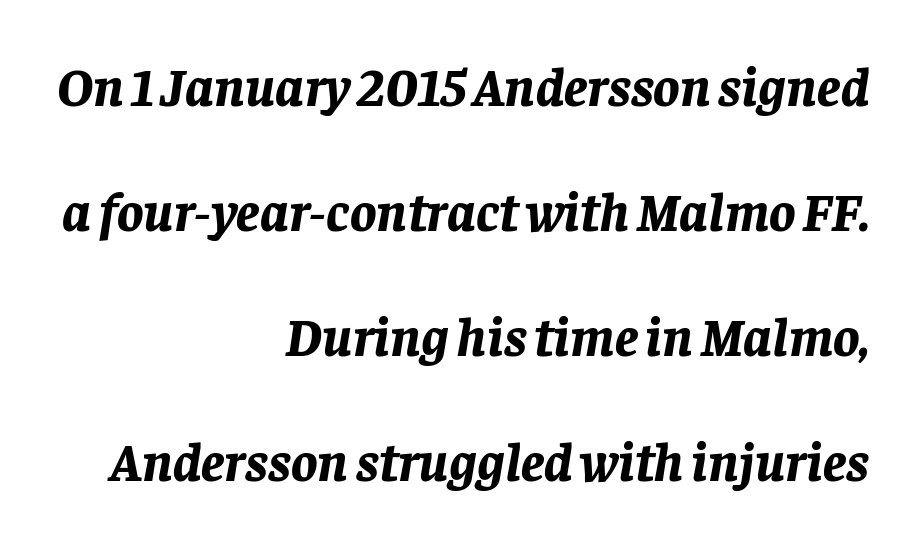
A typesetter would call this zero additional tracking. Weight: bold. Designer's note — italics engaged. Check under the words: just untouched page. Right-aligned paragraph, ragged on the left.
